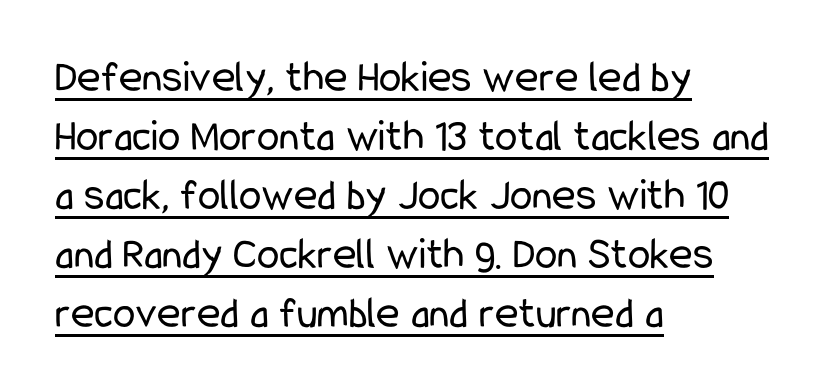
Q: Is the text bold? A: No.
Q: Is the text italic (slanted)? A: No, it is upright.
Q: Is the typeface a serif or a sans-serif typeface? A: Sans-serif.
Q: Is the text underlined? A: Yes.
Q: How is the paragraph aligned? A: Left-aligned.
Q: Is the spacing between letters normal or unusually wide? A: Normal.
Q: Is the spacing between lines tight, normal or loose? A: Normal.
Q: Width (condensed, normal, or wide)? A: Condensed.
Q: Stroke contrast? A: Low.
Q: x-height? A: Medium.
Q: Monospaced? A: No.
